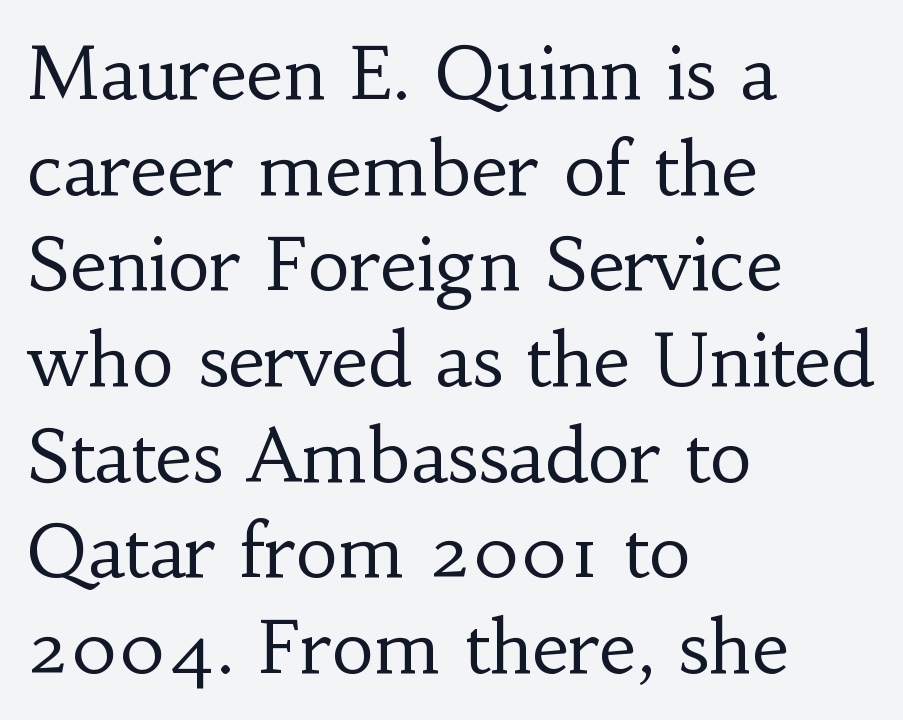
Q: Is the text bold? A: No.
Q: Is the text italic (slanted)? A: No, it is upright.
Q: Is the typeface a serif or a sans-serif typeface? A: Serif.
Q: Is the text underlined? A: No.
Q: How is the paragraph aligned? A: Left-aligned.
Q: Is the spacing between letters normal or unusually wide? A: Normal.
Q: Is the spacing between lines tight, normal or loose? A: Normal.
Q: Width (condensed, normal, or wide)? A: Normal.
Q: Stroke contrast? A: Low.
Q: x-height? A: Small.
Q: Monospaced? A: No.
